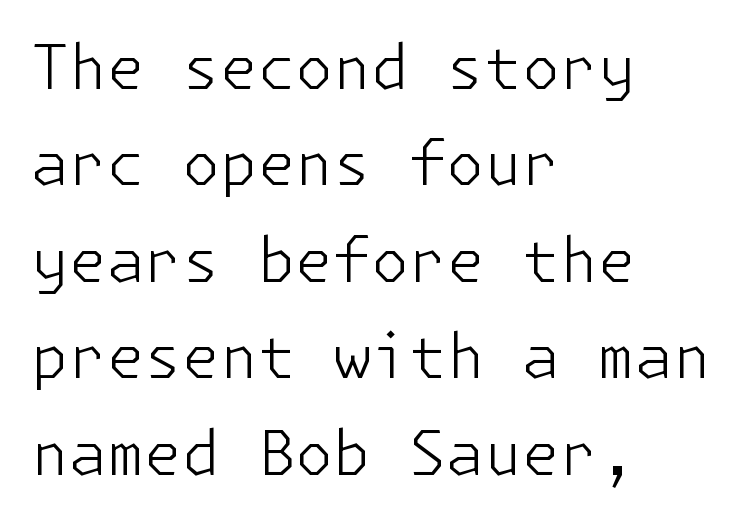
Does extra space separate the letters? No, they use regular spacing. Glance below the letters and you will spot only blank space. All the whitespace from short lines collects on the right. Grotesque or geometric, the face here clearly has no serifs. The weight tops out at a normal text grade.
